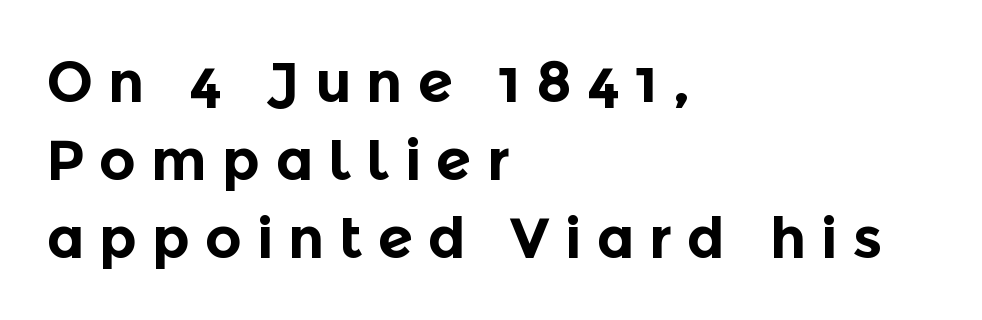
Q: Is the text bold? A: Yes.
Q: Is the text italic (slanted)? A: No, it is upright.
Q: Is the typeface a serif or a sans-serif typeface? A: Sans-serif.
Q: Is the text underlined? A: No.
Q: How is the paragraph aligned? A: Left-aligned.
Q: Is the spacing between letters normal or unusually wide? A: Unusually wide.
Q: Is the spacing between lines tight, normal or loose? A: Normal.
Q: Width (condensed, normal, or wide)? A: Normal.
Q: x-height? A: Medium.
Q: Monospaced? A: No.
